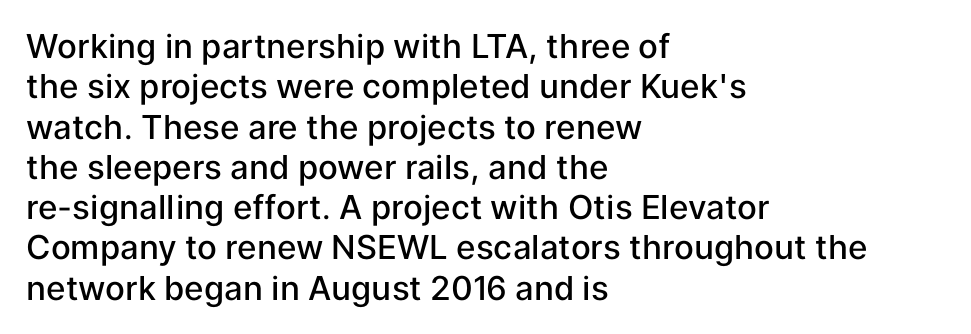
Q: Is the text bold? A: Semi-bold.
Q: Is the text italic (slanted)? A: No, it is upright.
Q: Is the typeface a serif or a sans-serif typeface? A: Sans-serif.
Q: Is the text underlined? A: No.
Q: How is the paragraph aligned? A: Left-aligned.
Q: Is the spacing between letters normal or unusually wide? A: Normal.
Q: Width (condensed, normal, or wide)? A: Normal.
Q: Stroke contrast? A: Low.
Q: x-height? A: Medium.
Q: Monospaced? A: No.
